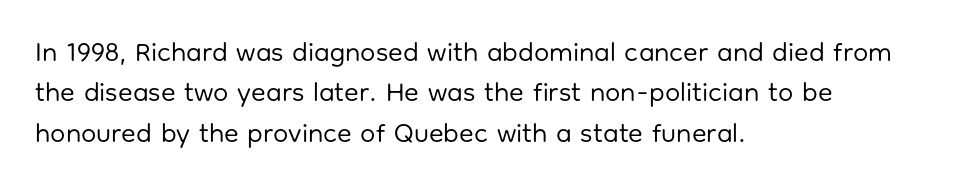
The passage shown stacks its lines at a standard gap. Students, note that the glyphs here touch the page at normal intervals. This reads as an unemphasized weight, regular at the heaviest. Typeset ragged right — the left edge is the straight one. No italicization has been applied; the sample stays upright.
